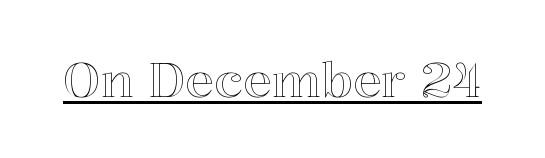
The image shows 48 px text type, upright; set normal letter spacing, underlined; a medium x-height.
